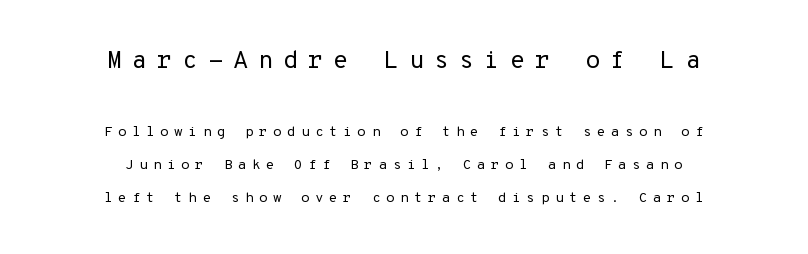
Scale decreases going downward across the two blocks. Check the space under the baseline: it is left empty. The line texture is sparse and dotted thanks to wide tracking. Ordinary non-slanted type is in use. Horizontal bands of white between lines are thick stripes. The typesetter chose a symmetrical, centered arrangement here.
